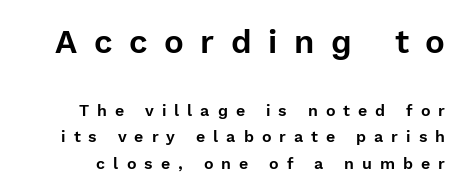
Q: Is the text italic (slanted)? A: No, it is upright.
Q: Is the typeface a serif or a sans-serif typeface? A: Sans-serif.
Q: Is the text underlined? A: No.
Q: Is the spacing between letters normal or unusually wide? A: Unusually wide.
Q: Is the spacing between lines tight, normal or loose? A: Normal.
Q: Which block of text is set in a larger size, the first (top) or the second (bottom)? A: The first (top) one.
Q: Width (condensed, normal, or wide)? A: Normal.
Q: x-height? A: Medium.
Q: Monospaced? A: No.
